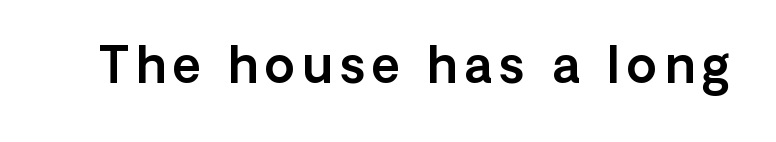
Note the varied advance widths — an 'i' is clearly narrower than an 'm'. The specimen reads as upright at a glance. The type family on display is of the sans-serif kind. Any mark beneath the type? The region is blank.
